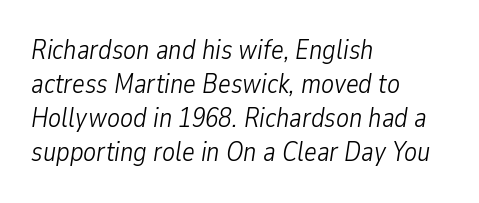
The image shows 27 px text type, italic (leaning right); set left-aligned, normal line spacing (1.26x), normal letter spacing, not underlined.
